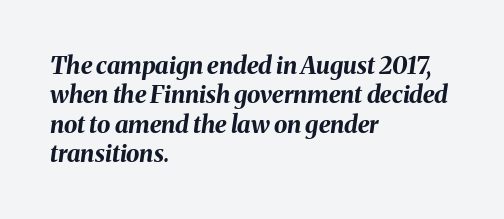
The image shows 24 px bold type, italic (leaning right); set left-aligned, line spacing 1.22x, normal letter spacing, not underlined.
